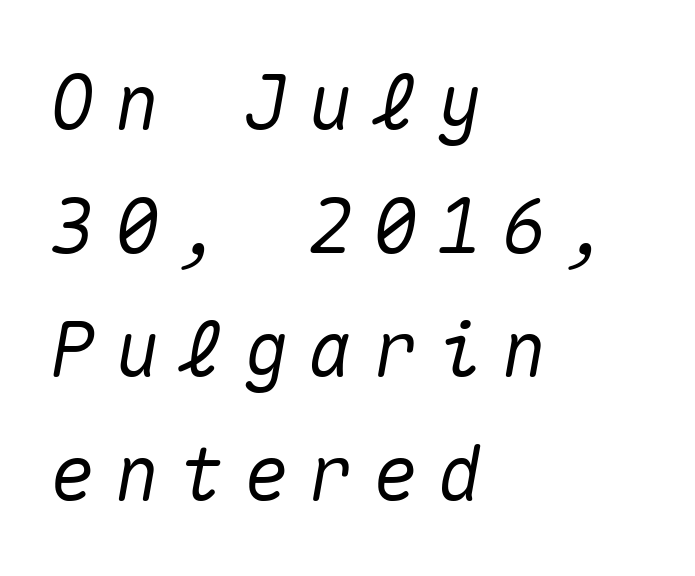
One glance says typical: line gaps are just what's usual. Compared with typical body copy, the letter spacing here is much looser. Beneath every word, the page is bare. There's an unmistakable incline to the writing here. Horizontally, the lines are justified to the leading edge only. Monospaced: the letters line up in strict vertical columns.
